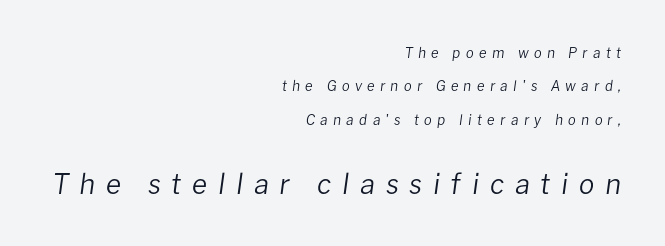
The image shows 28 px regular-weight type, italic (leaning right); set right-aligned, loose line spacing (2.38x), unusually wide letter spacing (+0.38 em), not underlined; the second (bottom) block is 2.0x larger; low stroke contrast and a medium x-height.
